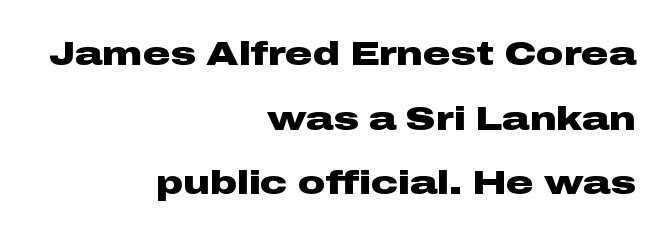
{"serif": "no", "italic": "no", "bold": "yes", "weight": "heavy", "width": "wide", "stroke_contrast": "low", "x_height": "medium", "monospaced": "no", "underline": "no", "align": "right", "line_spacing": "loose", "line_spacing_ratio": 1.9, "letter_spacing": "normal", "letter_spacing_em": 0.0, "glyph_px": 34}
